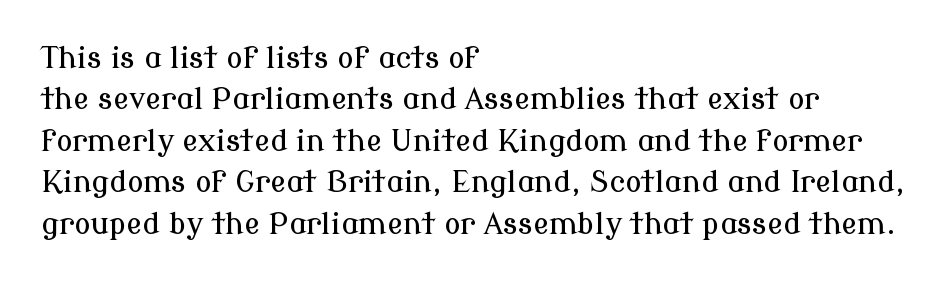
The image shows 30 px serif type, upright; set left-aligned, normal line spacing (1.38x), normal letter spacing, not underlined; low stroke contrast and a medium x-height.
